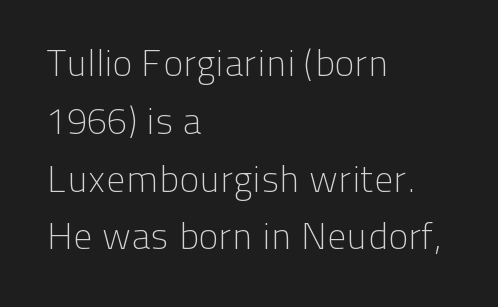
Q: Is the text bold? A: No.
Q: Is the text italic (slanted)? A: No, it is upright.
Q: Is the typeface a serif or a sans-serif typeface? A: Sans-serif.
Q: Is the text underlined? A: No.
Q: How is the paragraph aligned? A: Left-aligned.
Q: Is the spacing between letters normal or unusually wide? A: Normal.
Q: Is the spacing between lines tight, normal or loose? A: Normal.
Q: Width (condensed, normal, or wide)? A: Normal.
Q: Stroke contrast? A: Low.
Q: x-height? A: Medium.
Q: Monospaced? A: No.
